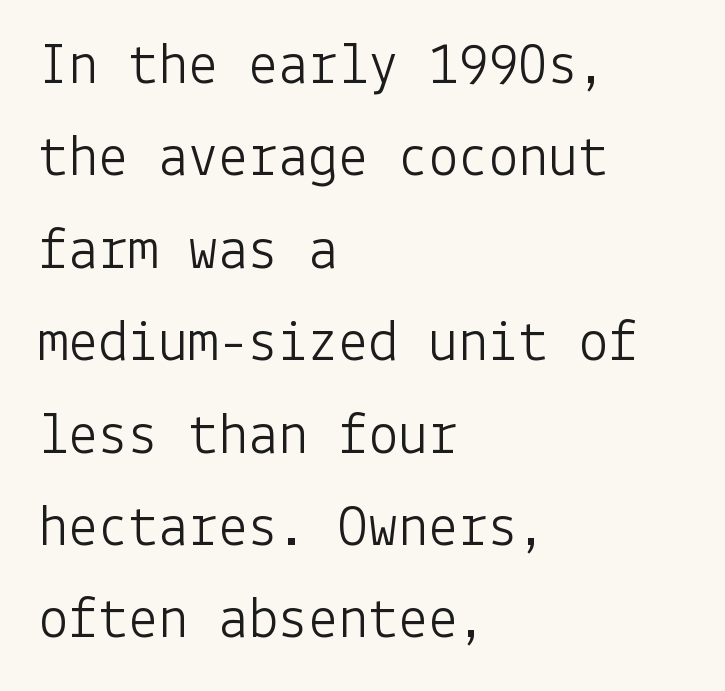
The passage is arranged the way most books set body copy — flush left. The vertical gap from one line to the next is medium. Type style note: lacks serifs. Beneath every word, the page is bare. Characters remain perfectly vertical along every line.
